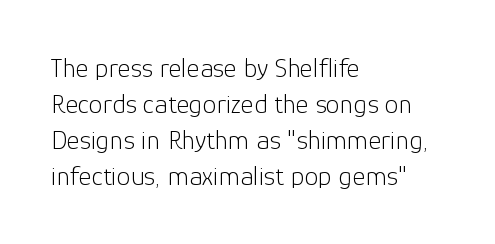
The words here are not underlined. The passage shown is typed in a proportional face where columns would drift. Nope, no serifs anywhere on these letters. These lines keep a tight, regular rhythm from letter to letter. Successive baselines arrive at the customary interval.
